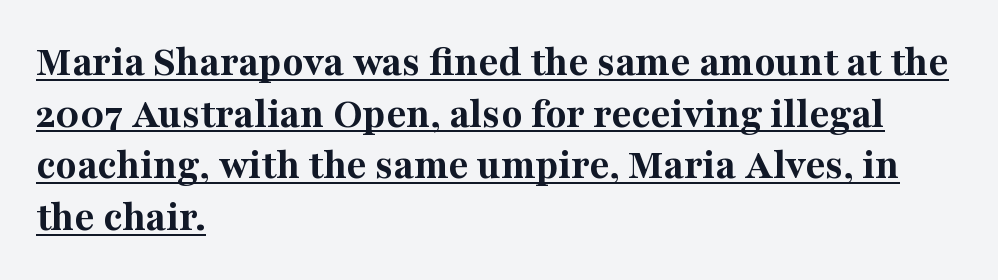
Q: Is the text bold? A: Yes.
Q: Is the text italic (slanted)? A: No, it is upright.
Q: Is the typeface a serif or a sans-serif typeface? A: Serif.
Q: Is the text underlined? A: Yes.
Q: How is the paragraph aligned? A: Left-aligned.
Q: Is the spacing between letters normal or unusually wide? A: Normal.
Q: Width (condensed, normal, or wide)? A: Normal.
Q: Stroke contrast? A: Medium.
Q: x-height? A: Medium.
Q: Monospaced? A: No.
